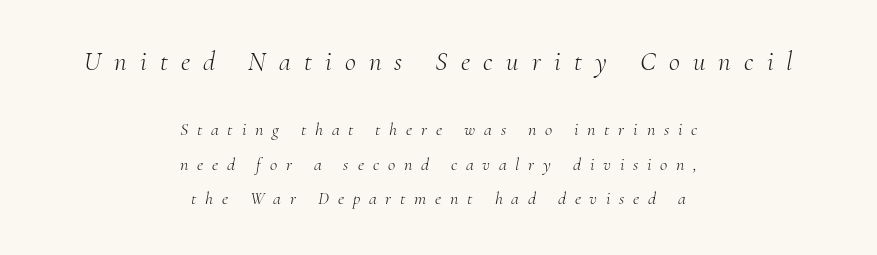
Q: Is the text bold? A: No.
Q: Is the text italic (slanted)? A: Yes, it leans right by about 10 degrees.
Q: Is the text underlined? A: No.
Q: How is the paragraph aligned? A: Centered.
Q: Is the spacing between letters normal or unusually wide? A: Unusually wide.
Q: Is the spacing between lines tight, normal or loose? A: Loose.
Q: Which block of text is set in a larger size, the first (top) or the second (bottom)? A: The first (top) one.
